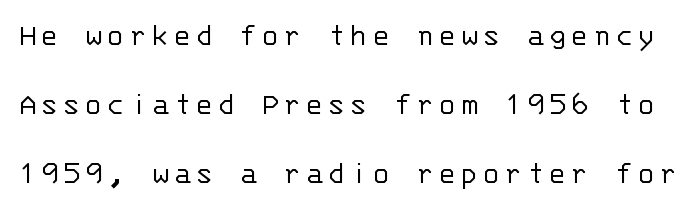
{"serif": "no", "italic": "no", "bold": "no", "weight": "light", "width": "normal", "stroke_contrast": "low", "x_height": "large", "monospaced": "yes", "underline": "no", "line_spacing": "loose", "line_spacing_ratio": 2.03, "glyph_px": 34}
